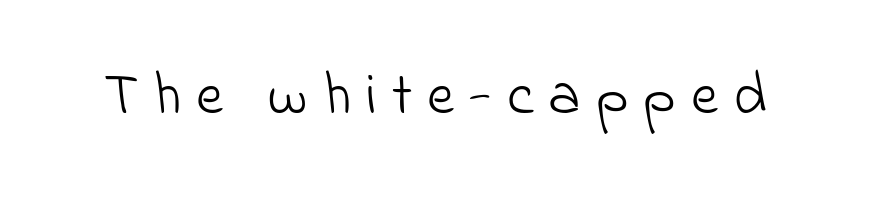
Q: Is the text bold? A: No.
Q: Is the typeface a serif or a sans-serif typeface? A: Sans-serif.
Q: Is the text underlined? A: No.
Q: Is the spacing between letters normal or unusually wide? A: Unusually wide.
Q: Width (condensed, normal, or wide)? A: Normal.
Q: Stroke contrast? A: Low.
Q: x-height? A: Small.
Q: Monospaced? A: No.
